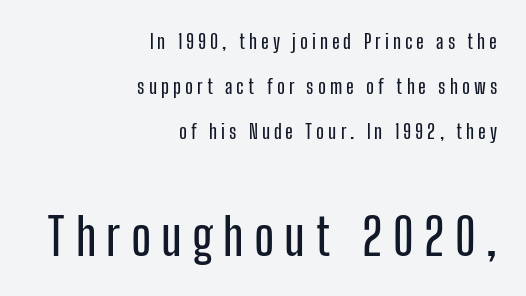
Here the designer chose a conventional face with non-uniform glyph widths. Type style note: lacks serifs. Size hierarchy here favors the trailing block over the leading one. A typesetter would call this leading open, well beyond the default.
